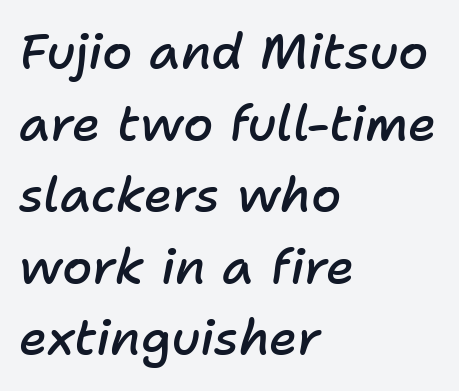
Q: Is the text bold? A: Semi-bold.
Q: Is the text italic (slanted)? A: Yes, it leans right by about 11 degrees.
Q: Is the text underlined? A: No.
Q: How is the paragraph aligned? A: Left-aligned.
Q: Is the spacing between letters normal or unusually wide? A: Normal.
Q: Is the spacing between lines tight, normal or loose? A: Normal.
Q: Width (condensed, normal, or wide)? A: Normal.
Q: Stroke contrast? A: Low.
Q: x-height? A: Medium.
Q: Monospaced? A: No.
